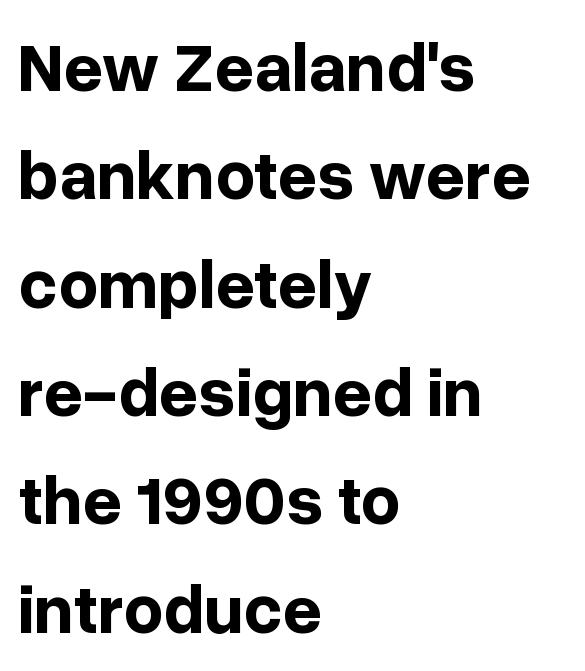
The image shows 69 px bold sans-serif type, upright; set left-aligned, normal line spacing (1.57x), normal letter spacing, not underlined; low stroke contrast and a medium x-height.
